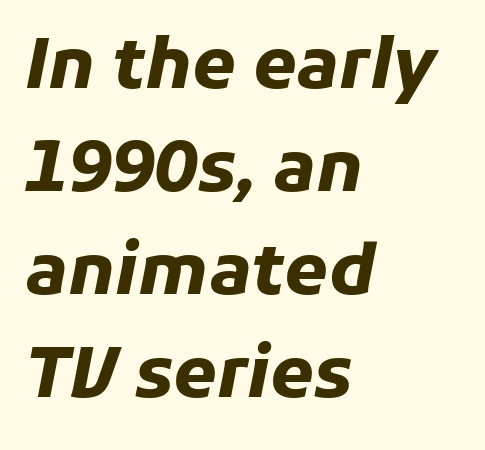
Q: Is the text bold? A: Yes.
Q: Is the text italic (slanted)? A: Yes, it leans right by about 11 degrees.
Q: Is the text underlined? A: No.
Q: How is the paragraph aligned? A: Left-aligned.
Q: Is the spacing between letters normal or unusually wide? A: Normal.
Q: Is the spacing between lines tight, normal or loose? A: Normal.
Q: Width (condensed, normal, or wide)? A: Normal.
Q: Stroke contrast? A: Low.
Q: x-height? A: Medium.
Q: Monospaced? A: No.
